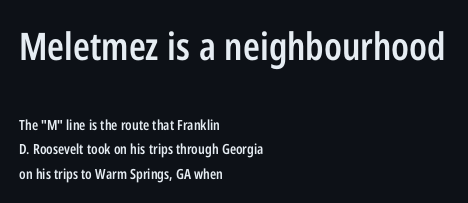
{"serif": "no", "italic": "no", "bold": "semi", "weight": "semibold", "width": "condensed", "stroke_contrast": "low", "x_height": "medium", "monospaced": "no", "underline": "no", "align": "left", "line_spacing_ratio": 1.73, "letter_spacing": "normal", "letter_spacing_em": 0.0, "larger_block": "first", "size_ratio": 2.71, "glyph_px": 38}
